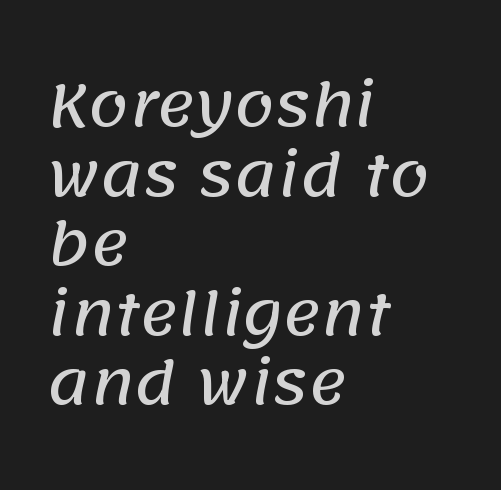
The image shows 58 px sans-serif type; set left-aligned, line spacing 1.2x, normal letter spacing, not underlined; low stroke contrast and a large x-height.
